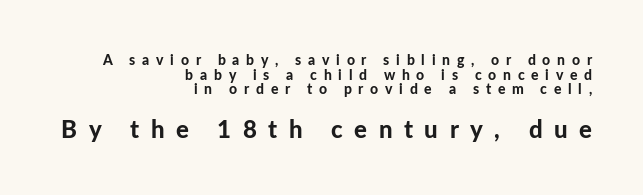
The image shows 24 px bold type, upright; set right-aligned, tight line spacing (1.04x), unusually wide letter spacing (+0.48 em), not underlined; the second (bottom) block is 1.71x larger.
